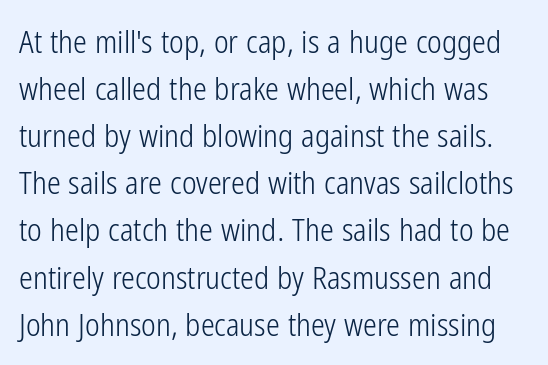
Looks like regular typesetting: each glyph gets only the width it needs. The passage shown is typeset with a sans-serif family. The baseline area is clear. Ascenders rise straight up at ninety degrees.
